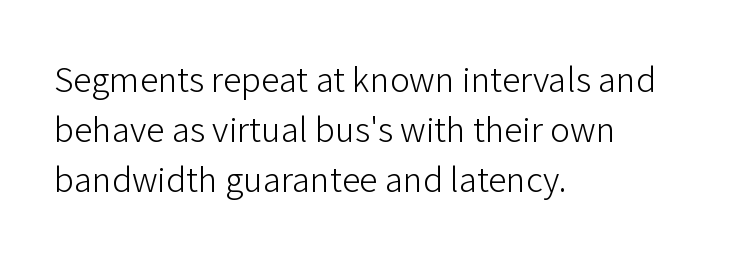
The image shows 37 px light sans-serif type, upright; set left-aligned, normal line spacing (1.35x), normal letter spacing, not underlined; low stroke contrast and a medium x-height.
